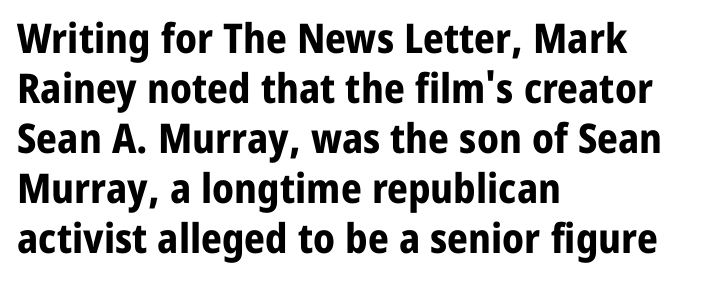
The image shows 41 px bold sans-serif type, upright; set left-aligned, line spacing 1.22x, normal letter spacing, not underlined; low stroke contrast and a medium x-height.
